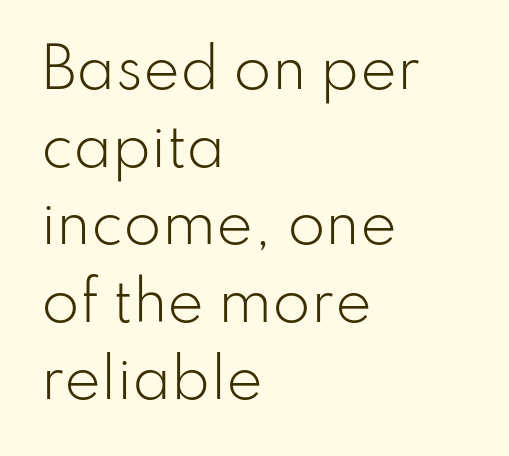
Character widths vary here, with narrow letters taking less room than wide ones. Short note: letters normally spaced. This sample uses an upright cut, with every glyph sitting square on the baseline. Underline: absent. A student would call this left alignment; a typographer would say flush left, rag right.
